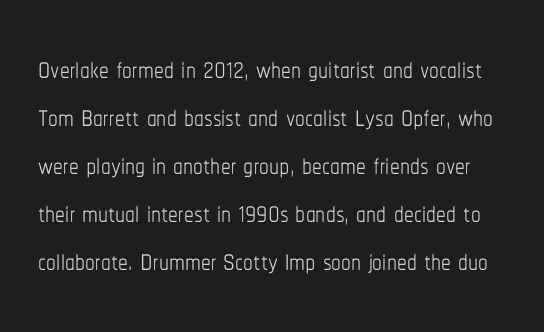
Vertical strokes here are truly vertical. No word sits above an underline. Counters stay open thanks to moderate or lighter strokes. You could not count columns in this text — the font is proportionally spaced. The gaps between neighbouring characters are ordinary and unremarkable.
